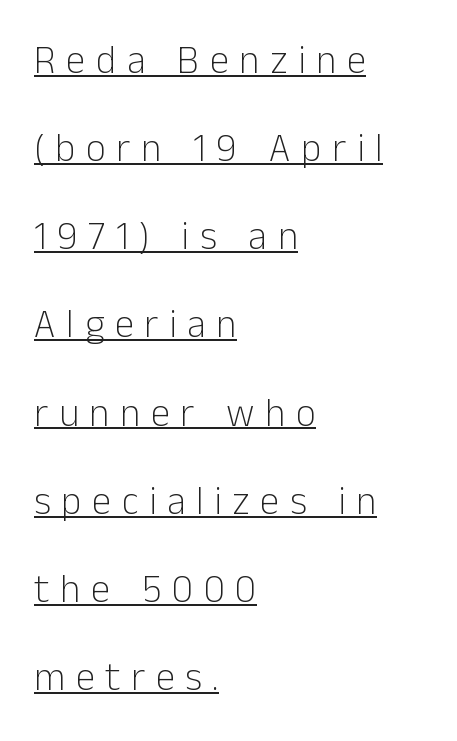
Q: Is the text bold? A: No.
Q: Is the text italic (slanted)? A: No, it is upright.
Q: Is the typeface a serif or a sans-serif typeface? A: Sans-serif.
Q: Is the text underlined? A: Yes.
Q: How is the paragraph aligned? A: Left-aligned.
Q: Is the spacing between letters normal or unusually wide? A: Unusually wide.
Q: Is the spacing between lines tight, normal or loose? A: Loose.
Q: Width (condensed, normal, or wide)? A: Normal.
Q: Stroke contrast? A: Low.
Q: x-height? A: Medium.
Q: Monospaced? A: No.
